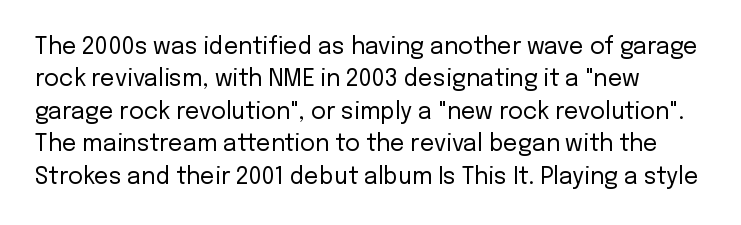
Q: Is the text bold? A: No.
Q: Is the text italic (slanted)? A: No, it is upright.
Q: Is the text underlined? A: No.
Q: Is the spacing between letters normal or unusually wide? A: Normal.
Q: Is the spacing between lines tight, normal or loose? A: Normal.
